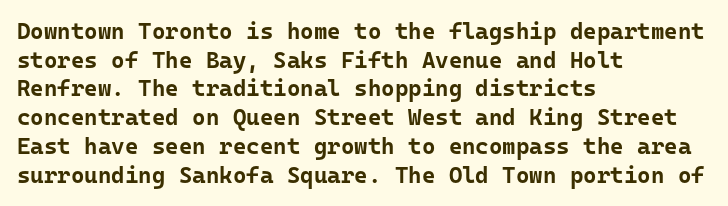
The image shows 23 px bold type, upright; set left-aligned, normal line spacing (1.25x), normal letter spacing, not underlined.
